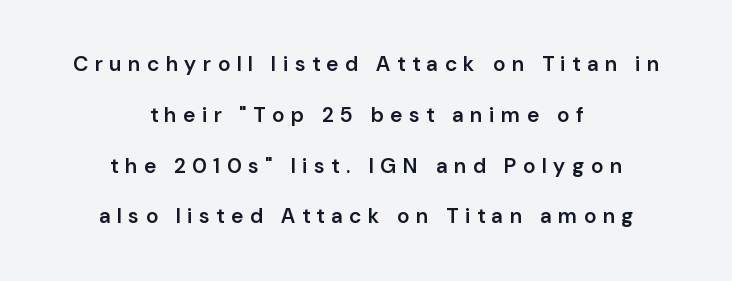
The image shows 21 px text type, upright; set centered, loose line spacing (2.42x), unusually wide letter spacing (+0.33 em), not underlined.
